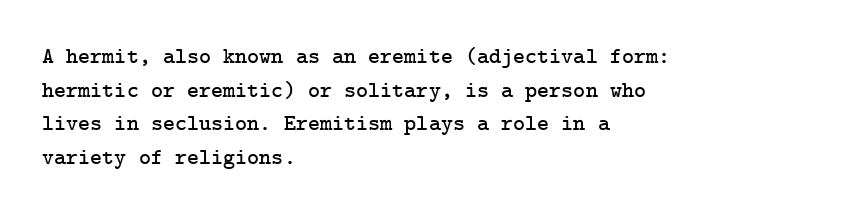
Q: Is the text italic (slanted)? A: No, it is upright.
Q: Is the text underlined? A: No.
Q: How is the paragraph aligned? A: Left-aligned.
Q: Is the spacing between letters normal or unusually wide? A: Normal.
Q: Is the spacing between lines tight, normal or loose? A: Normal.
